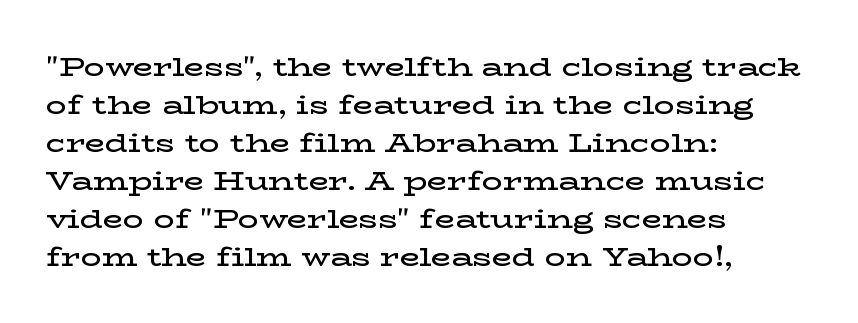
{"italic": "no", "bold": "semi", "underline": "no", "align": "left", "line_spacing": "normal", "line_spacing_ratio": 1.46, "letter_spacing": "normal", "letter_spacing_em": 0.0, "glyph_px": 26}
